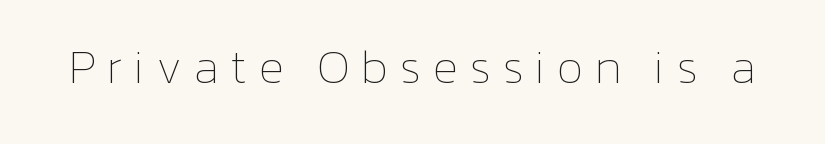
Q: Is the text bold? A: No.
Q: Is the text italic (slanted)? A: No, it is upright.
Q: Is the text underlined? A: No.
Q: Is the spacing between letters normal or unusually wide? A: Unusually wide.
Q: Width (condensed, normal, or wide)? A: Normal.
Q: Stroke contrast? A: Low.
Q: x-height? A: Medium.
Q: Monospaced? A: No.
